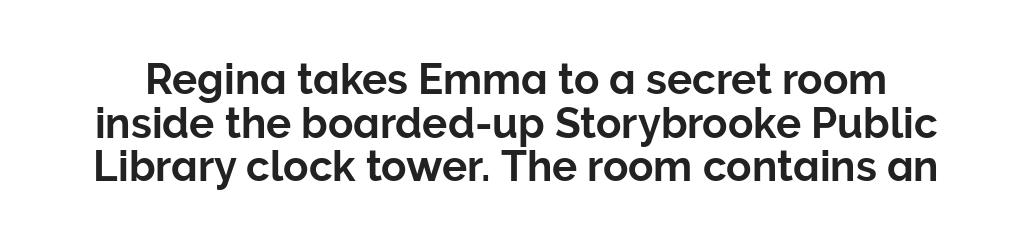
Character widths vary here, with narrow letters taking less room than wide ones. The gap between lines stays unmarked. Successive baselines arrive quickly, one right under another. Each letter's strokes conclude bluntly, with no projecting serifs. Characters follow at the spacing the type designer built in.
